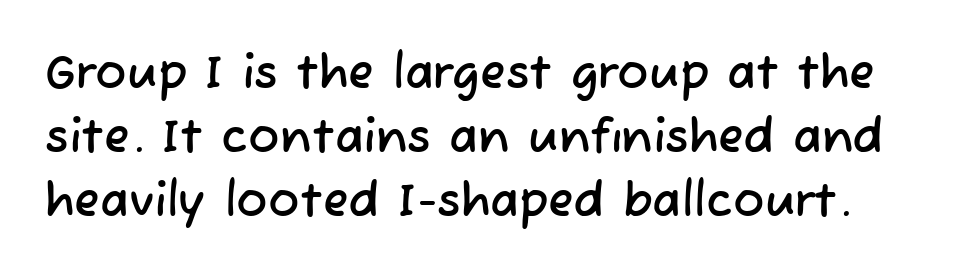
{"serif": "no", "width": "normal", "stroke_contrast": "low", "x_height": "medium", "monospaced": "no", "underline": "no", "line_spacing": "normal", "line_spacing_ratio": 1.36, "letter_spacing": "normal", "letter_spacing_em": 0.0, "glyph_px": 47}
